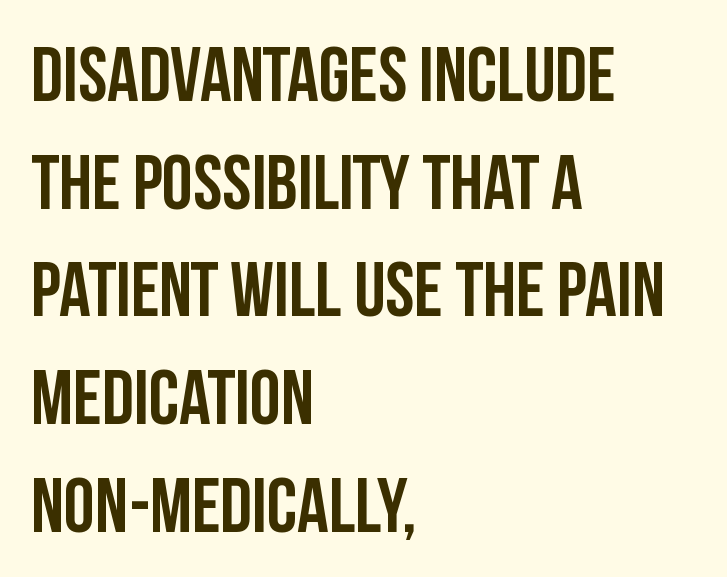
{"serif": "no", "italic": "no", "bold": "yes", "weight": "semibold", "width": "condensed", "stroke_contrast": "low", "x_height": "large", "monospaced": "no", "underline": "no", "align": "left", "line_spacing": "normal", "line_spacing_ratio": 1.38, "letter_spacing": "normal", "letter_spacing_em": 0.0, "glyph_px": 78}
